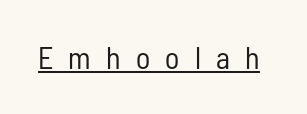
The image shows 31 px regular-weight, condensed sans-serif type, upright; set unusually wide letter spacing (+0.49 em), underlined; low stroke contrast and a medium x-height.
